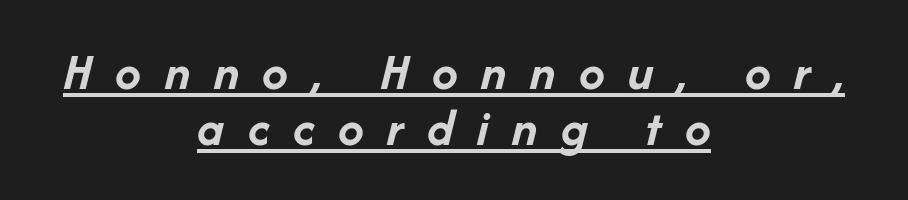
This is heavy type, rendered in bold. The rendering inserts visible extra space after every character. The whitespace from short lines is split evenly between both sides. This is underlined copy, the kind a proofreader might mark for attention. Compared with ordinary roman type, these characters are visibly tilted. Spacing verdict: proportional, widths tailored to each character.
